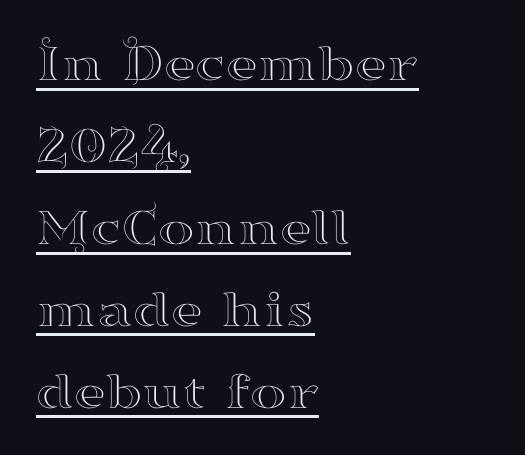
Observe the serifs anchoring each vertical stroke in this sample. Which margin do the lines hug? The left one — the right edge is uneven. Looks like regular typesetting: each glyph gets only the width it needs. The passage shown stacks its lines at a standard gap.
